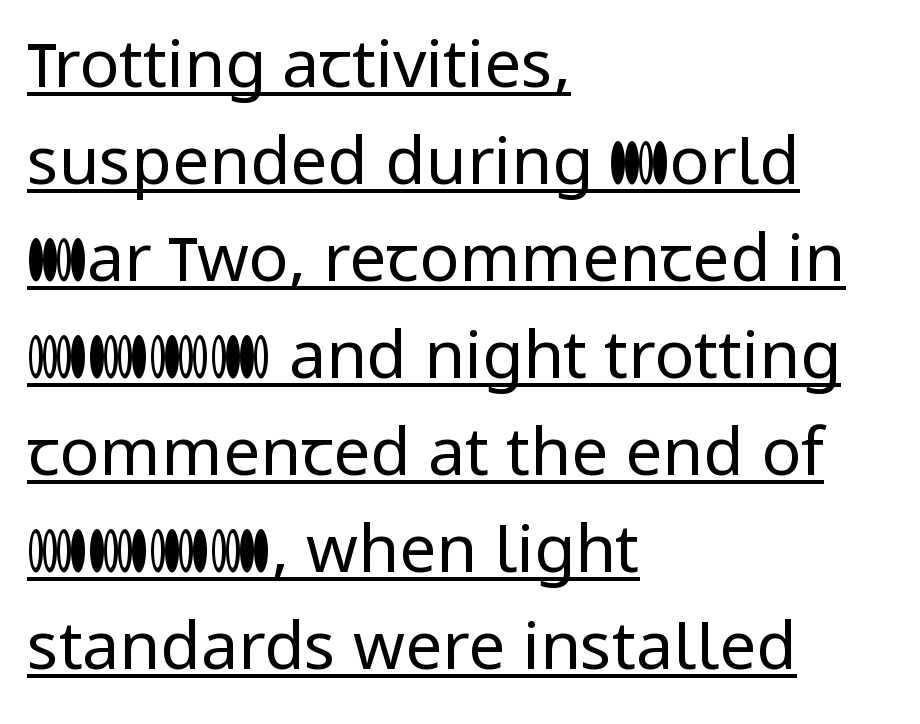
Q: Is the text bold? A: No.
Q: Is the text italic (slanted)? A: No, it is upright.
Q: Is the typeface a serif or a sans-serif typeface? A: Sans-serif.
Q: Is the text underlined? A: Yes.
Q: How is the paragraph aligned? A: Left-aligned.
Q: Is the spacing between letters normal or unusually wide? A: Normal.
Q: Is the spacing between lines tight, normal or loose? A: Normal.
Q: Width (condensed, normal, or wide)? A: Normal.
Q: Stroke contrast? A: Low.
Q: x-height? A: Medium.
Q: Monospaced? A: No.
